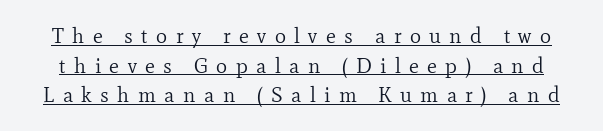
Q: Is the text bold? A: No.
Q: Is the text italic (slanted)? A: No, it is upright.
Q: Is the text underlined? A: Yes.
Q: Is the spacing between letters normal or unusually wide? A: Unusually wide.
Q: Is the spacing between lines tight, normal or loose? A: Normal.
